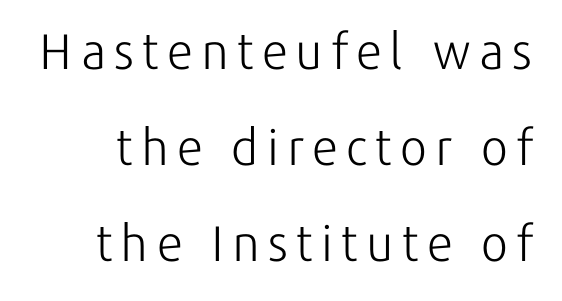
The image shows 50 px light sans-serif type, upright; set loose line spacing (1.92x), not underlined; low stroke contrast and a medium x-height.
